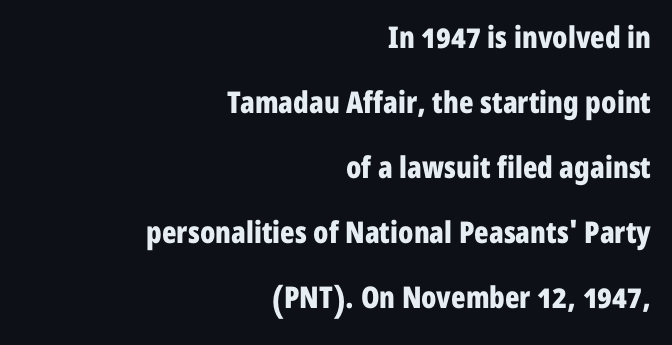
The image shows 30 px bold, condensed sans-serif type, upright; set right-aligned, loose line spacing (2.17x), normal letter spacing, not underlined; low stroke contrast and a medium x-height.
